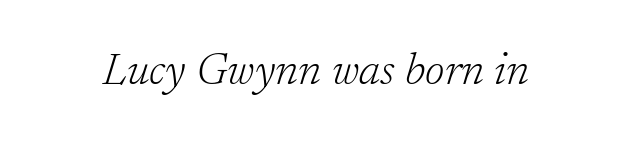
Look at the tracking — it's just the regular setting, nothing added. No heavy texture on the line: the type isn't bold. The text carries the slant typical of an italic or oblique font. Varying glyph widths throughout — classic text-font behaviour. Regarding serifs, this sample has them. The specimen omits any rule beneath the text block's lines.
